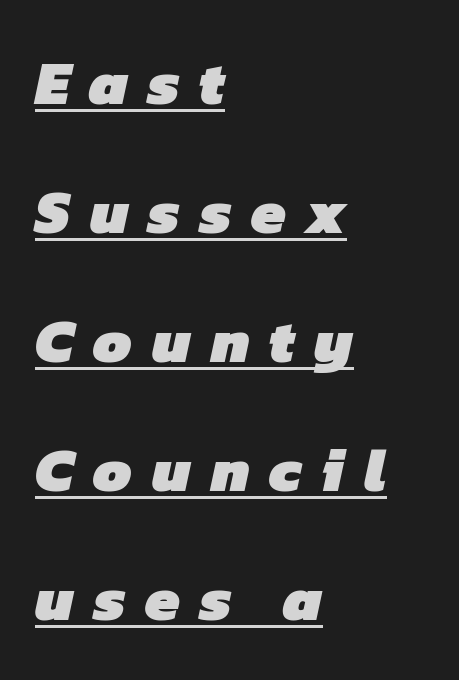
{"serif": "no", "bold": "yes", "weight": "heavy", "width": "normal", "stroke_contrast": "low", "x_height": "medium", "monospaced": "no", "underline": "yes", "align": "left", "line_spacing": "loose", "line_spacing_ratio": 2.08, "letter_spacing": "wide", "letter_spacing_em": 0.32, "glyph_px": 62}
